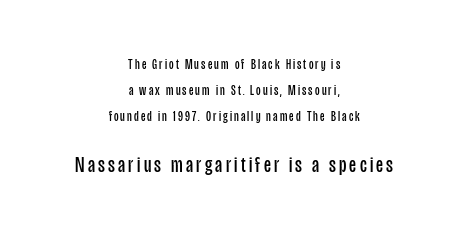
Q: Is the text bold? A: No.
Q: Is the text italic (slanted)? A: No, it is upright.
Q: Is the text underlined? A: No.
Q: How is the paragraph aligned? A: Centered.
Q: Which block of text is set in a larger size, the first (top) or the second (bottom)? A: The second (bottom) one.
